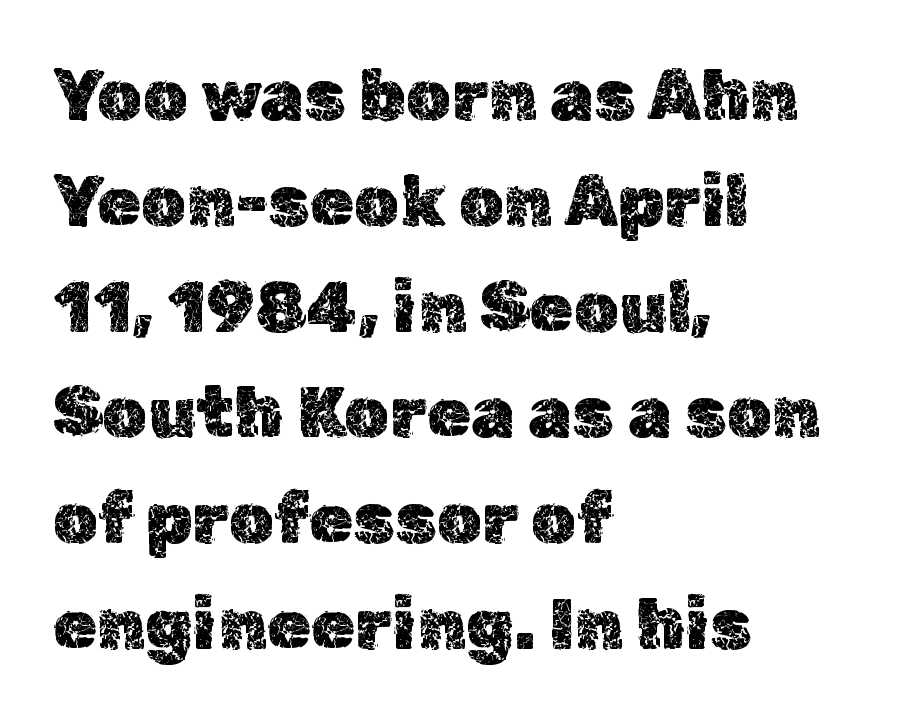
These lines sit exactly where default settings would place them. Horizontal alignment here is leftward, the default for most running prose. These lines keep a tight, regular rhythm from letter to letter. Think of a printed novel: that variable character pitch is what you see here. Vertical strokes here are truly vertical.
